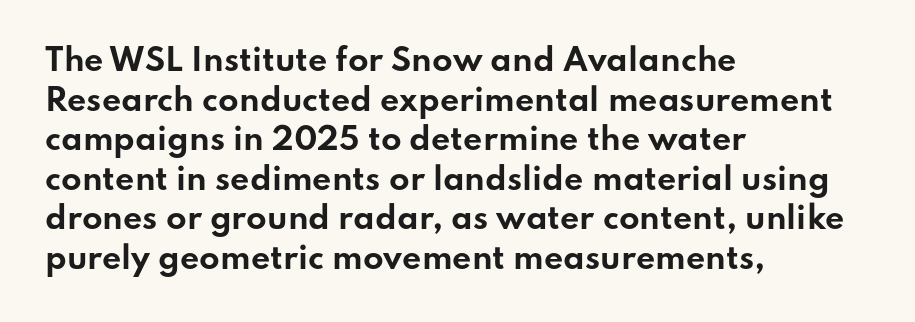
This sample uses plain, unmodified letter spacing. Beneath every word, the page is bare. Interline gaps are of average width in this sample. Here the designer chose a conventional face with non-uniform glyph widths. Horizontally, the lines are justified to the leading edge only.
